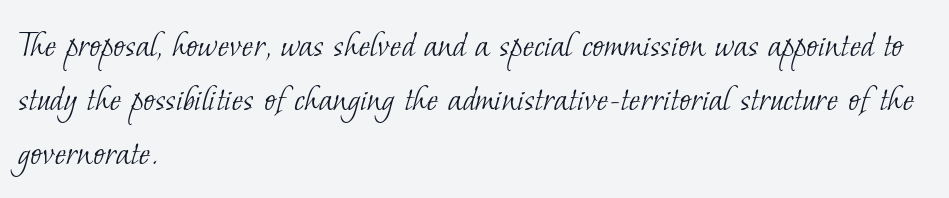
The image shows 39 px light serif type; set left-aligned, normal line spacing (1.39x), normal letter spacing, not underlined; low stroke contrast and a small x-height.
